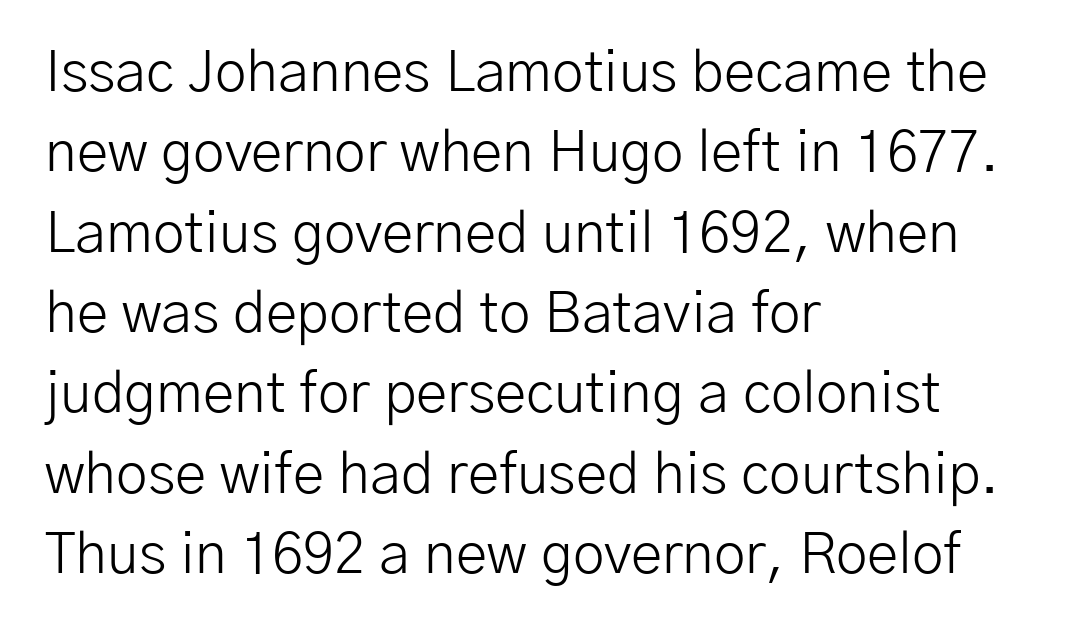
Q: Is the text bold? A: No.
Q: Is the text italic (slanted)? A: No, it is upright.
Q: Is the typeface a serif or a sans-serif typeface? A: Sans-serif.
Q: Is the text underlined? A: No.
Q: How is the paragraph aligned? A: Left-aligned.
Q: Is the spacing between letters normal or unusually wide? A: Normal.
Q: Is the spacing between lines tight, normal or loose? A: Normal.
Q: Width (condensed, normal, or wide)? A: Normal.
Q: Stroke contrast? A: Low.
Q: x-height? A: Medium.
Q: Monospaced? A: No.
